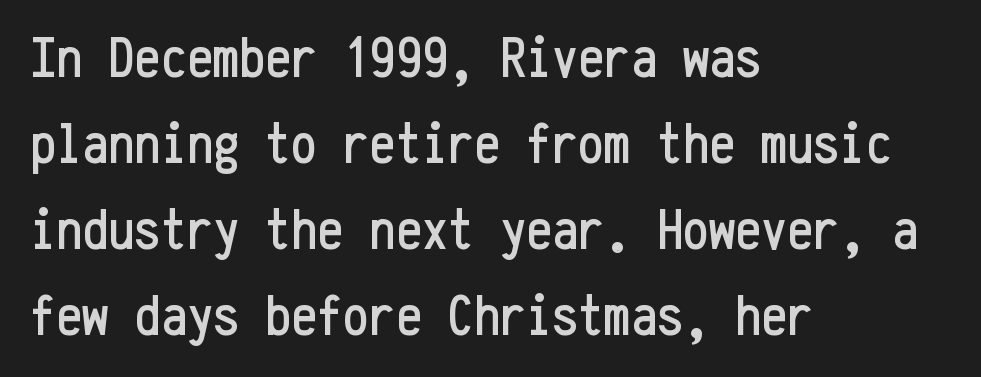
The image shows 58 px condensed sans-serif type, upright, monospaced; set left-aligned, normal line spacing (1.48x), normal letter spacing, not underlined; low stroke contrast and a medium x-height.
